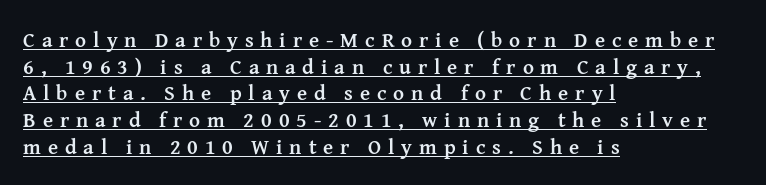
{"italic": "no", "bold": "yes", "underline": "yes", "align": "left", "line_spacing": "normal", "line_spacing_ratio": 1.27, "letter_spacing": "wide", "letter_spacing_em": 0.33, "glyph_px": 21}
